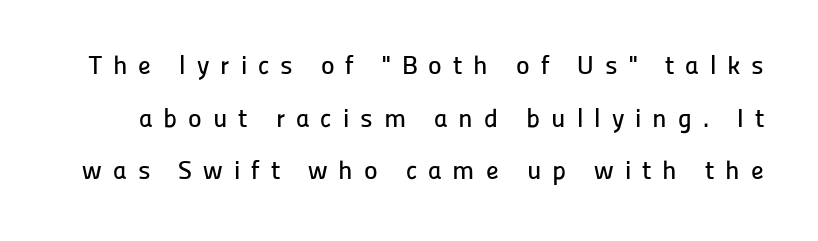
The image shows 26 px text type, upright; set loose line spacing (2.02x), unusually wide letter spacing (+0.42 em), not underlined.
